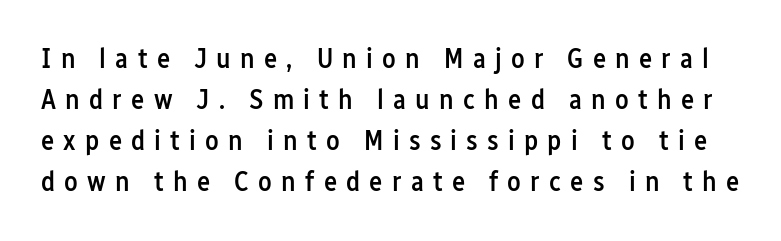
The letters are spread apart with noticeably loose tracking. These lines carry some extra weight — a demibold, not a full bold. The passage shown is not underscored anywhere. Varying glyph widths throughout — classic text-font behaviour.
